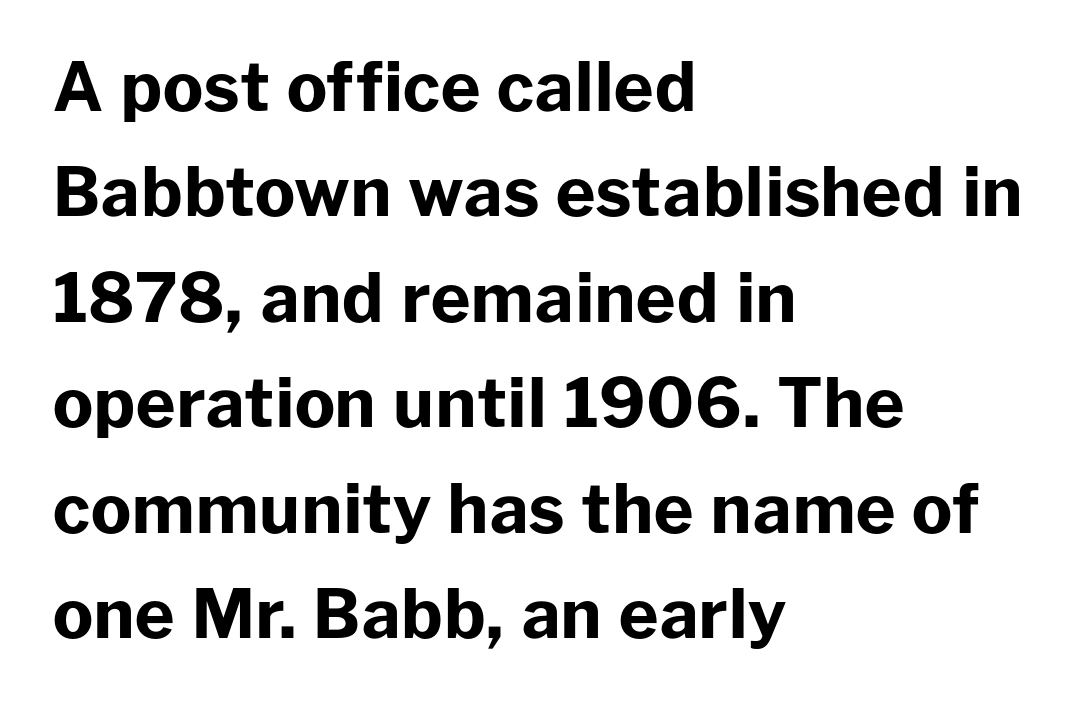
{"serif": "no", "italic": "no", "bold": "yes", "weight": "bold", "width": "normal", "stroke_contrast": "low", "x_height": "medium", "monospaced": "no", "underline": "no", "align": "left", "line_spacing": "normal", "line_spacing_ratio": 1.55, "letter_spacing": "normal", "letter_spacing_em": 0.0, "glyph_px": 68}
